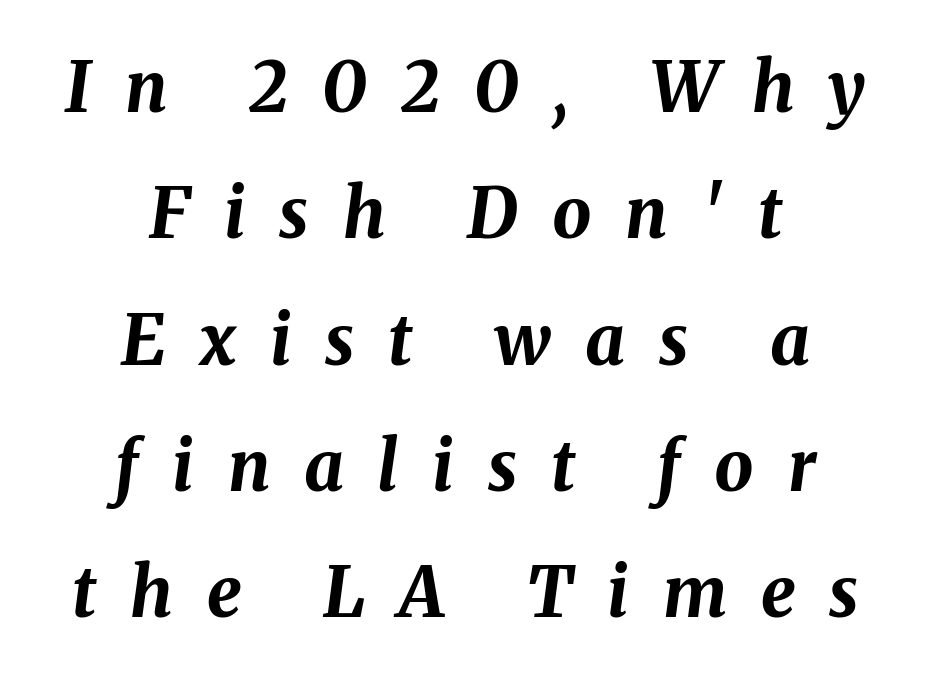
Q: Is the text bold? A: Yes.
Q: Is the text italic (slanted)? A: Yes, it leans right by about 8 degrees.
Q: Is the text underlined? A: No.
Q: How is the paragraph aligned? A: Centered.
Q: Is the spacing between letters normal or unusually wide? A: Unusually wide.
Q: Width (condensed, normal, or wide)? A: Normal.
Q: Stroke contrast? A: Medium.
Q: x-height? A: Medium.
Q: Monospaced? A: No.
